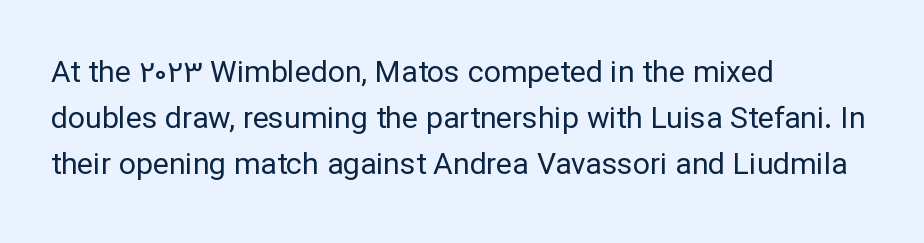
Anything drawn beneath the words? Only blank space. Letters have the restrained weight of plain body copy at most. Letter spacing: default. How would I describe the line gaps? Plain and ordinary. Left-aligned paragraph, ragged on the right.
